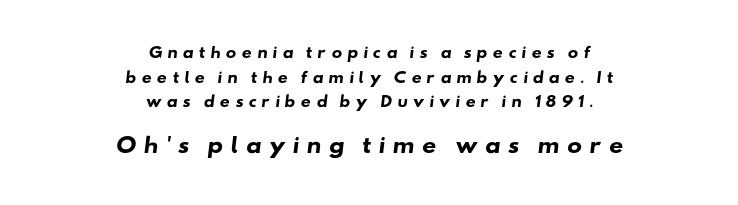
Set as a true bold cut, around the 700 mark. The gaps between neighbouring characters are conspicuously large. Leftover space on each line is divided equally before and after the words. Two sizes are in play, and the larger belongs to the second block.
